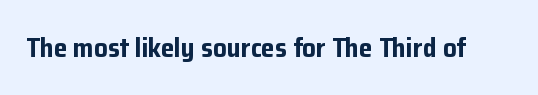
{"italic": "no", "bold": "yes", "underline": "no", "letter_spacing": "normal", "letter_spacing_em": 0.0, "glyph_px": 27}
